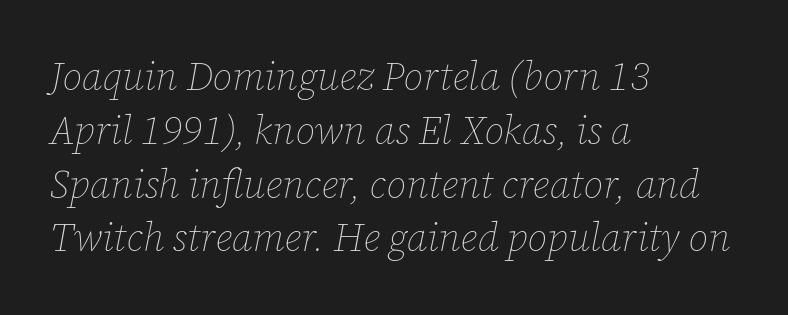
Beneath every word, the page is bare. Observe the lean: these are italic letterforms. How are the letters spaced? Ordinarily, with no added tracking. The letterforms sit at book weight or below. You could not count columns in this text — the font is proportionally spaced.
